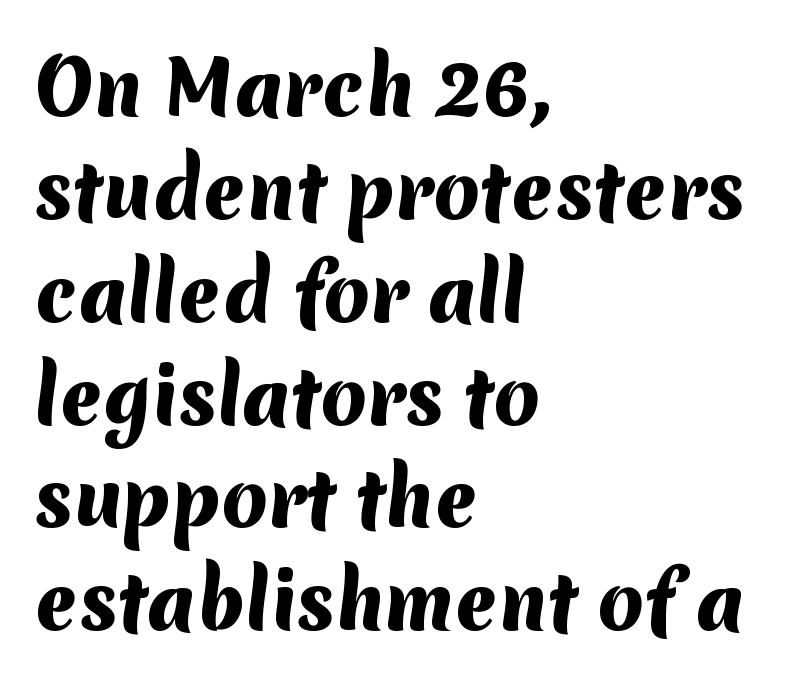
Q: Is the text bold? A: Yes.
Q: Is the typeface a serif or a sans-serif typeface? A: Sans-serif.
Q: Is the text underlined? A: No.
Q: How is the paragraph aligned? A: Left-aligned.
Q: Is the spacing between letters normal or unusually wide? A: Normal.
Q: Is the spacing between lines tight, normal or loose? A: Normal.
Q: Width (condensed, normal, or wide)? A: Normal.
Q: Stroke contrast? A: Medium.
Q: x-height? A: Medium.
Q: Monospaced? A: No.
